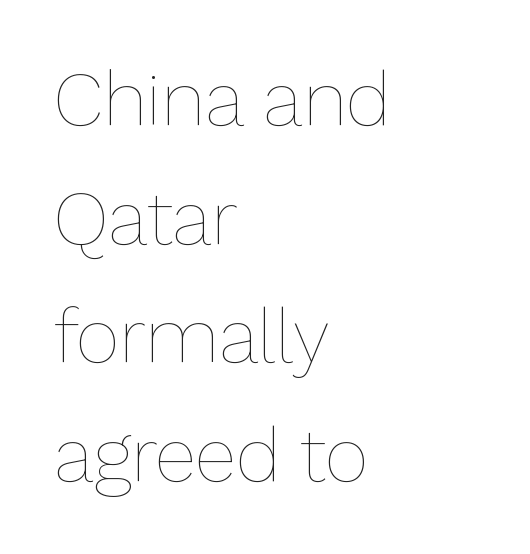
The zone under the glyphs is completely vacant. The letters sit at their default tracking, neither squeezed nor spread. If you drew a line through each stem, it would be perfectly vertical. One-word summary of the alignment: left. A normal amount of white space separates one row of letters from the next.
